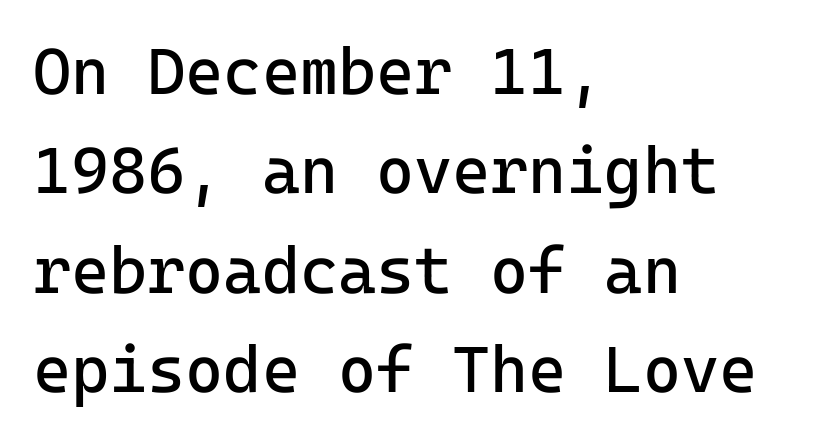
The line texture is even and compact thanks to regular tracking. The letters march in equal steps, a hallmark of fixed-pitch type. Typeset ragged right — the left edge is the straight one. The designer left line spacing at the default. Stroke thickness stays within the range of a standard reading face or lighter. The space directly below the letters is spotless.
